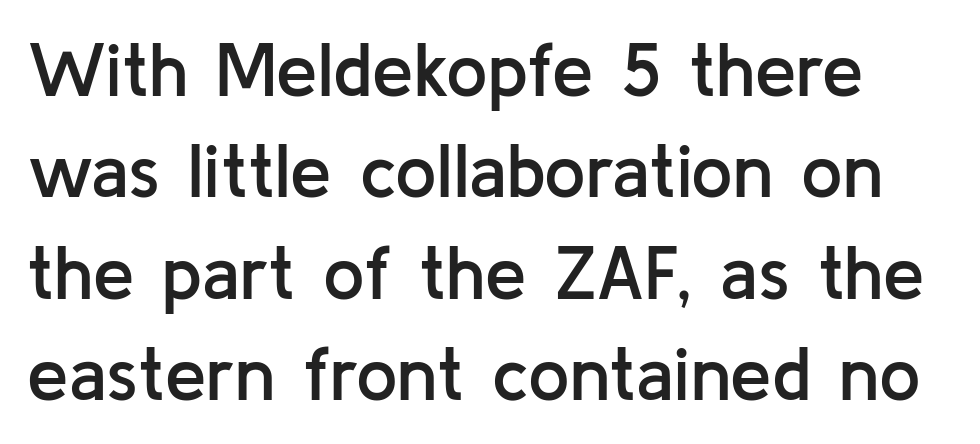
The image shows 74 px semibold sans-serif type, upright; set normal line spacing (1.37x), normal letter spacing, not underlined; low stroke contrast and a medium x-height.
